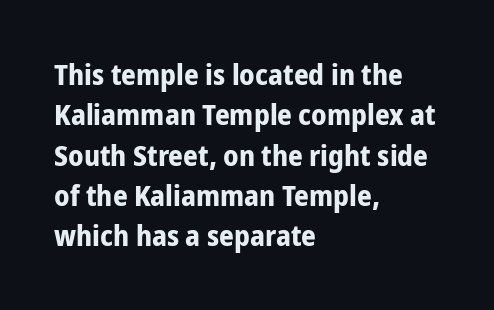
Plain, unruled lines of type. The face used here is proportionally spaced, like ordinary book or web type. Nobody touched the tracking dial on this one. Quick note: interline space is typical. The letters are bold, with thick, heavy strokes.
